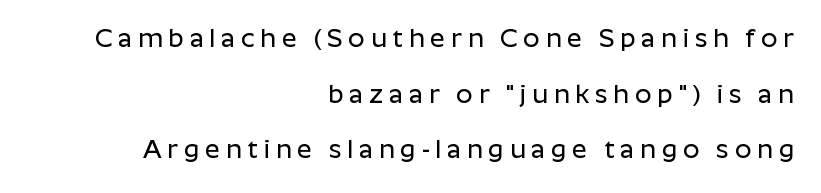
The image shows 26 px text type, upright; set right-aligned, loose line spacing (2.14x), unusually wide letter spacing (+0.22 em), not underlined.
